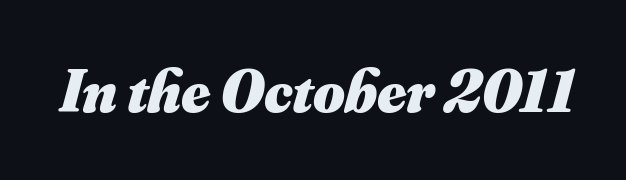
{"bold": "yes", "weight": "heavy", "width": "normal", "stroke_contrast": "medium", "x_height": "small", "monospaced": "no", "underline": "no", "letter_spacing": "normal", "letter_spacing_em": 0.0, "glyph_px": 61}
